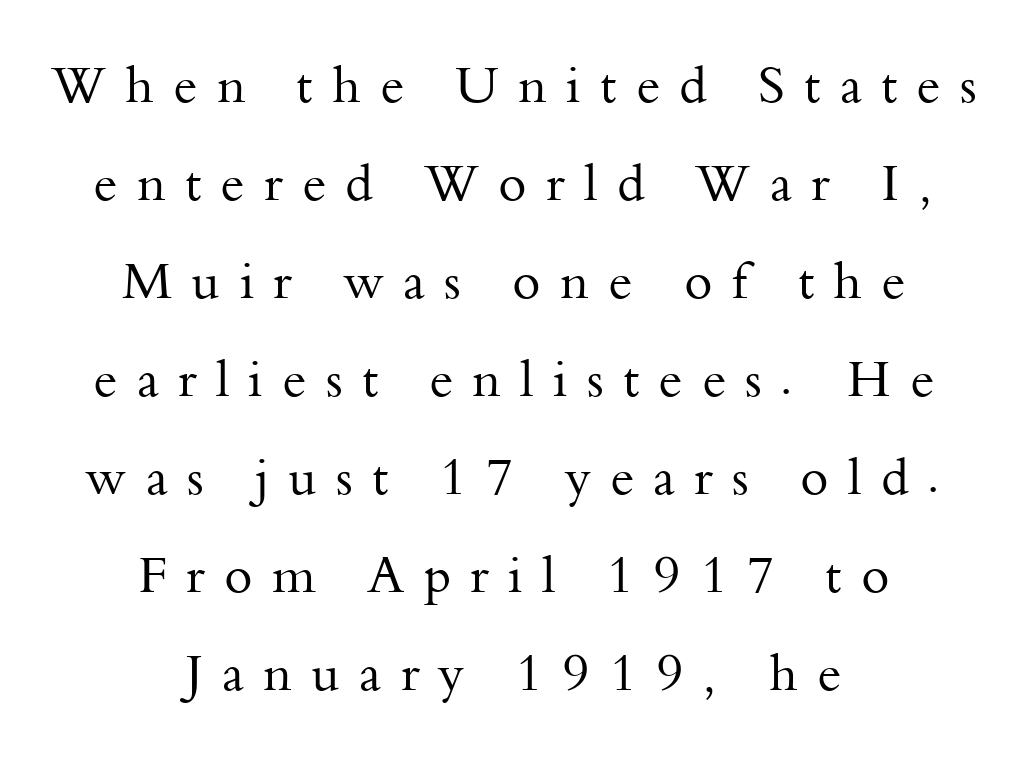
Q: Is the text bold? A: No.
Q: Is the text italic (slanted)? A: No, it is upright.
Q: Is the typeface a serif or a sans-serif typeface? A: Serif.
Q: Is the text underlined? A: No.
Q: How is the paragraph aligned? A: Centered.
Q: Is the spacing between letters normal or unusually wide? A: Unusually wide.
Q: Is the spacing between lines tight, normal or loose? A: Loose.
Q: Width (condensed, normal, or wide)? A: Normal.
Q: Stroke contrast? A: Medium.
Q: x-height? A: Small.
Q: Monospaced? A: No.
